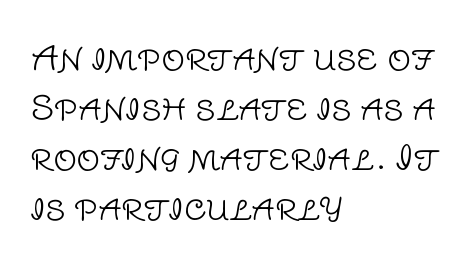
{"serif": "no", "bold": "no", "weight": "light", "width": "normal", "stroke_contrast": "low", "x_height": "large", "monospaced": "no", "underline": "no", "align": "left", "line_spacing": "normal", "line_spacing_ratio": 1.52, "letter_spacing": "normal", "letter_spacing_em": 0.0, "glyph_px": 33}
